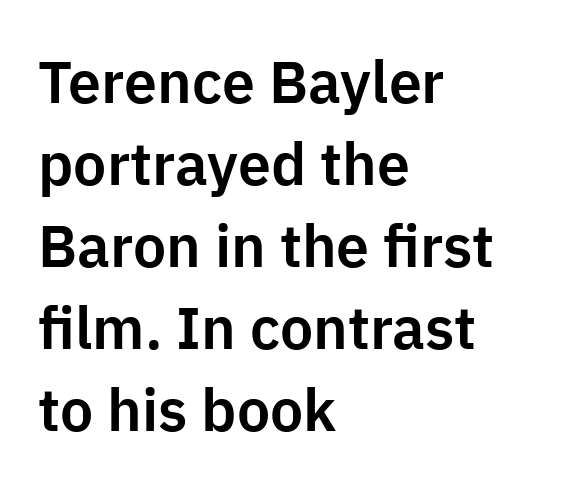
The letters stand straight up with perfectly vertical stems. Think of a printed novel: that variable character pitch is what you see here. How would I describe the line gaps? Plain and ordinary. Regarding serifs, this sample does without them. The baseline area is clear.
